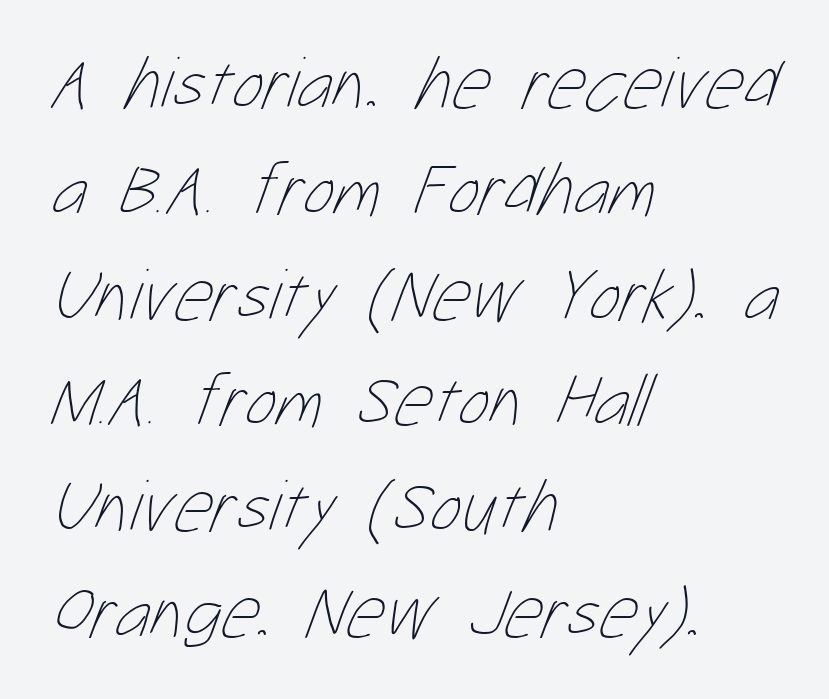
{"bold": "no", "weight": "thin", "width": "condensed", "stroke_contrast": "low", "x_height": "medium", "monospaced": "no", "underline": "no", "align": "left", "line_spacing": "normal", "line_spacing_ratio": 1.43, "letter_spacing": "normal", "letter_spacing_em": 0.0, "glyph_px": 74}
